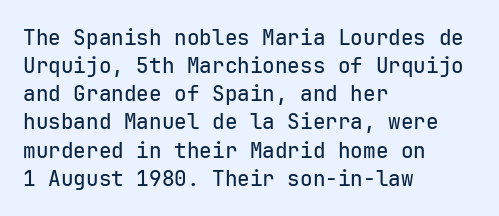
The image shows 21 px text type, upright; set left-aligned, normal line spacing (1.34x), normal letter spacing, not underlined.
